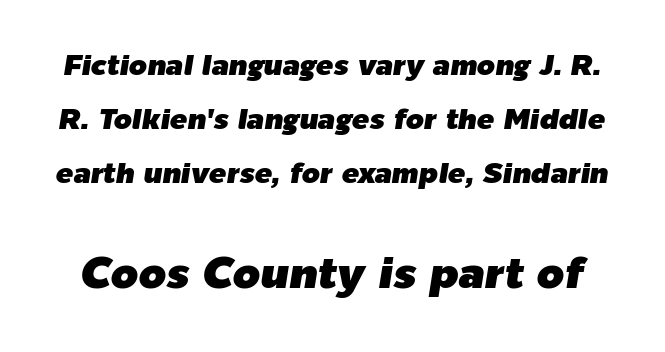
The rendering uses natural spacing where letterforms have individual widths. Here the glyphs are tracked normally, forming tight word shapes. The axis of the letterforms is tilted away from vertical. Bare-footed words on every line. Here the second block reads like a headline and the first like body copy.
